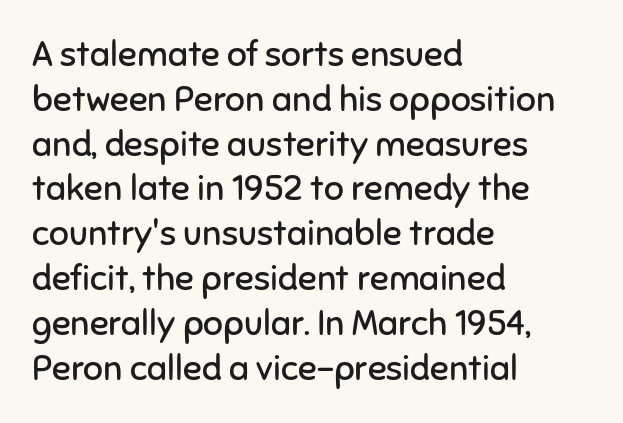
Q: Is the text bold? A: No.
Q: Is the text italic (slanted)? A: No, it is upright.
Q: Is the typeface a serif or a sans-serif typeface? A: Sans-serif.
Q: Is the text underlined? A: No.
Q: How is the paragraph aligned? A: Left-aligned.
Q: Is the spacing between letters normal or unusually wide? A: Normal.
Q: Is the spacing between lines tight, normal or loose? A: Normal.
Q: Width (condensed, normal, or wide)? A: Normal.
Q: Stroke contrast? A: Low.
Q: x-height? A: Medium.
Q: Monospaced? A: No.
